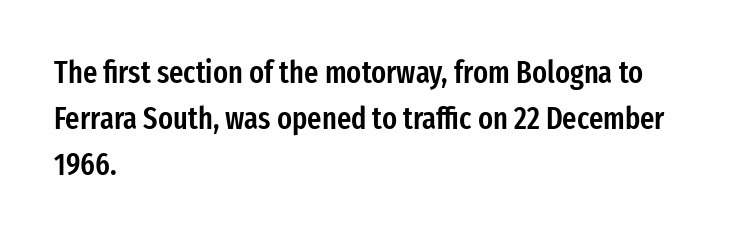
The image shows 31 px semibold, condensed sans-serif type, upright; set left-aligned, normal line spacing (1.49x), normal letter spacing, not underlined; low stroke contrast and a medium x-height.
